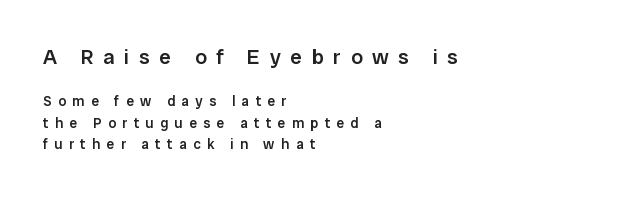
The image shows 21 px text type, upright; set left-aligned, normal line spacing (1.54x), unusually wide letter spacing (+0.46 em), not underlined; the first (top) block is 1.5x larger.
